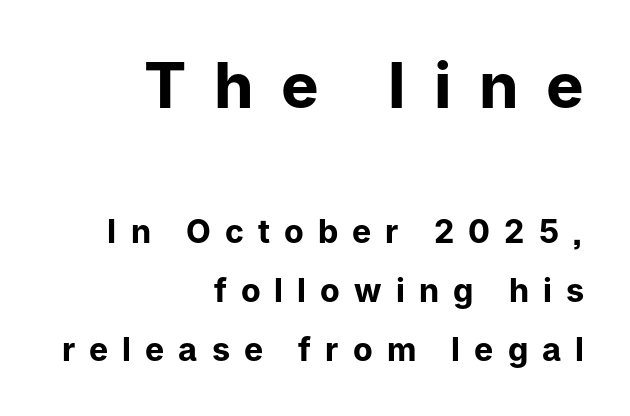
Q: Is the text bold? A: Yes.
Q: Is the text italic (slanted)? A: No, it is upright.
Q: Is the typeface a serif or a sans-serif typeface? A: Sans-serif.
Q: Is the text underlined? A: No.
Q: How is the paragraph aligned? A: Right-aligned.
Q: Is the spacing between letters normal or unusually wide? A: Unusually wide.
Q: Which block of text is set in a larger size, the first (top) or the second (bottom)? A: The first (top) one.
Q: Width (condensed, normal, or wide)? A: Normal.
Q: Stroke contrast? A: Low.
Q: x-height? A: Medium.
Q: Monospaced? A: No.
